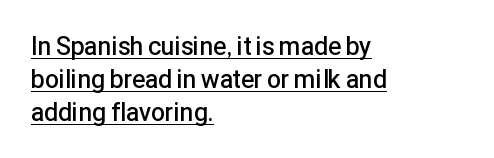
Q: Is the text bold? A: Semi-bold.
Q: Is the text italic (slanted)? A: No, it is upright.
Q: Is the text underlined? A: Yes.
Q: How is the paragraph aligned? A: Left-aligned.
Q: Is the spacing between letters normal or unusually wide? A: Normal.
Q: Is the spacing between lines tight, normal or loose? A: Normal.
